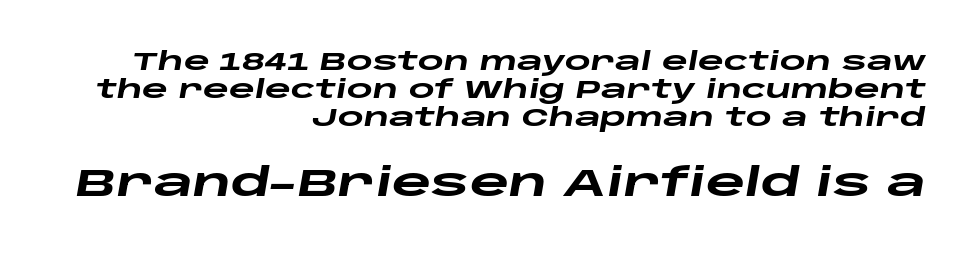
You get the small type first, then a jump to larger type. Plenty of ink on the page — the face is bold. Underlining? Definitely not there. When letters slant like this, we call the style italic. Spacing verdict: proportional, widths tailored to each character. Rows of type sit shoulder to shoulder in the vertical direction.
